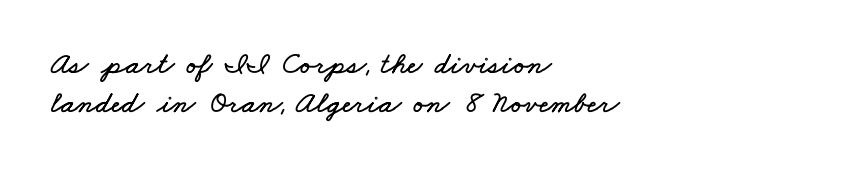
The image shows 31 px wide type; set left-aligned, normal line spacing (1.27x), normal letter spacing, not underlined; low stroke contrast and a small x-height.
